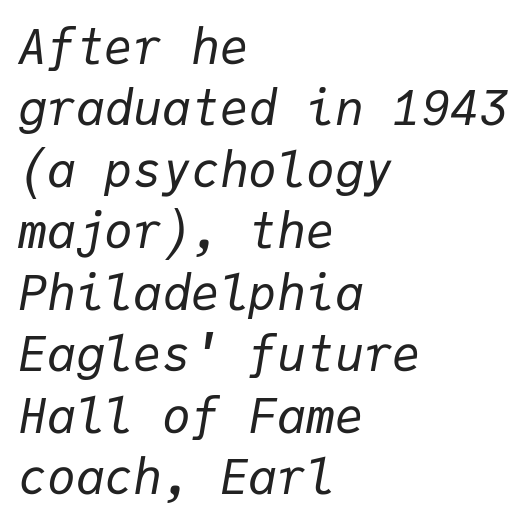
Q: Is the text bold? A: No.
Q: Is the text italic (slanted)? A: Yes, it leans right by about 9 degrees.
Q: Is the text underlined? A: No.
Q: How is the paragraph aligned? A: Left-aligned.
Q: Is the spacing between letters normal or unusually wide? A: Normal.
Q: Is the spacing between lines tight, normal or loose? A: Normal.
Q: Width (condensed, normal, or wide)? A: Normal.
Q: Stroke contrast? A: Low.
Q: x-height? A: Medium.
Q: Monospaced? A: Yes.
